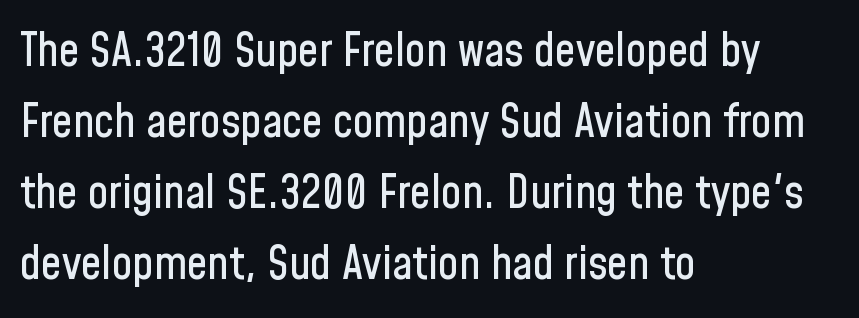
Q: Is the text italic (slanted)? A: No, it is upright.
Q: Is the typeface a serif or a sans-serif typeface? A: Sans-serif.
Q: Is the text underlined? A: No.
Q: How is the paragraph aligned? A: Left-aligned.
Q: Is the spacing between letters normal or unusually wide? A: Normal.
Q: Is the spacing between lines tight, normal or loose? A: Normal.
Q: Width (condensed, normal, or wide)? A: Condensed.
Q: Stroke contrast? A: Low.
Q: x-height? A: Medium.
Q: Monospaced? A: No.
